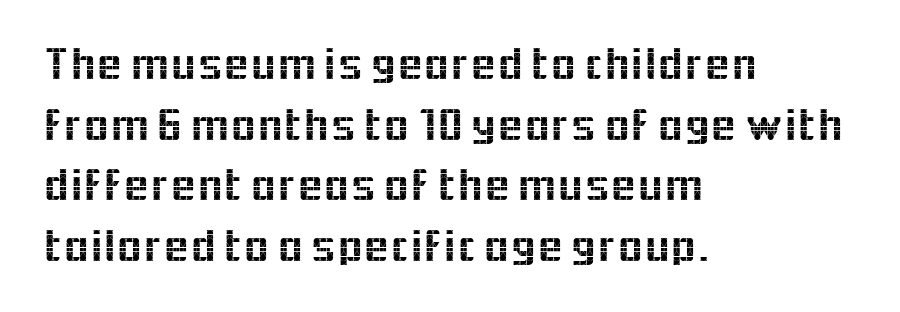
The passage shown stacks its lines at a standard gap. The passage shown is typed in a proportional face where columns would drift. The designer went with a sans here, leaving each stem footless. A student would call this left alignment; a typographer would say flush left, rag right.
